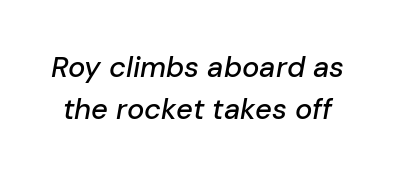
The letterforms sit shoulder to shoulder at normal distance. Varying glyph widths throughout — classic text-font behaviour. The baseline area is clear. Successive baselines arrive at the customary interval. When letters slant like this, we call the style italic.
